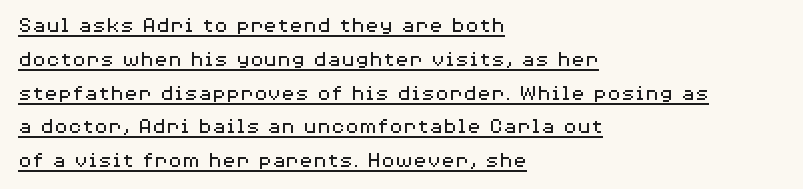
Spacing between characters is what you'd get straight out of the box. In terms of posture, this sample is upright. One-word summary of the alignment: left. This reads as an unemphasized weight, regular at the heaviest.
